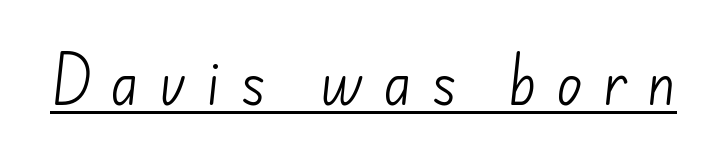
Heft: none added — not bold. The font family rendered here belongs to the sans-serif group. The passage shown is typed in a proportional face where columns would drift. Glyph-to-glyph distance is far greater than everyday printed text. Descenders here cross a horizontal rule under the line.
